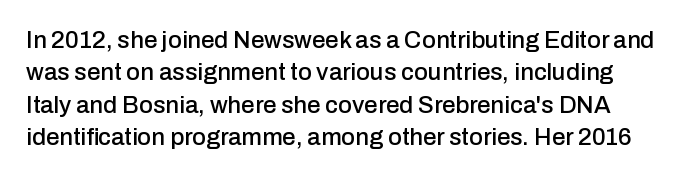
Students, observe: this is what conventionally led text looks like. Underline: absent. Every stem runs plumb, perpendicular to the baseline. A typesetter would call this zero additional tracking.
